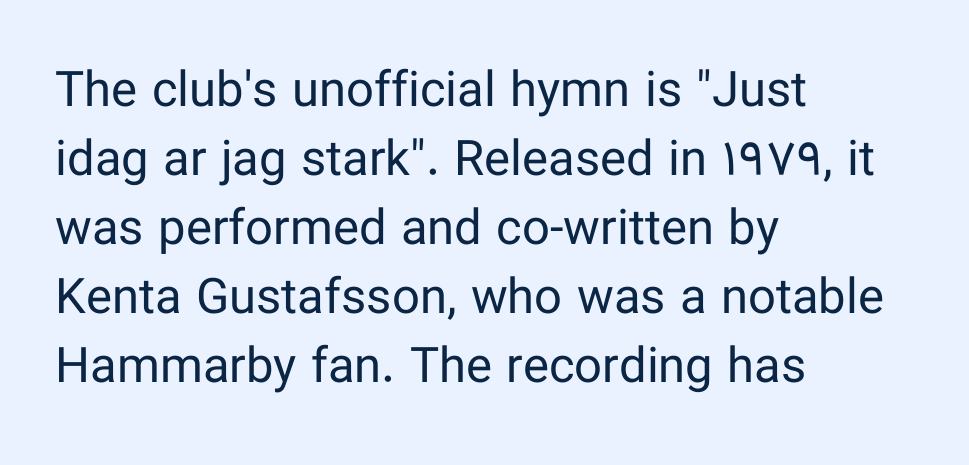
{"serif": "no", "italic": "no", "bold": "no", "weight": "regular", "width": "normal", "stroke_contrast": "low", "x_height": "medium", "monospaced": "no", "underline": "no", "align": "left", "line_spacing": "normal", "line_spacing_ratio": 1.41, "letter_spacing": "normal", "letter_spacing_em": 0.0, "glyph_px": 49}
